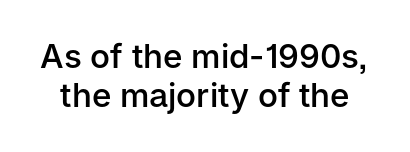
{"serif": "no", "italic": "no", "bold": "semi", "weight": "semibold", "width": "normal", "stroke_contrast": "low", "x_height": "medium", "monospaced": "no", "underline": "no", "line_spacing_ratio": 1.19, "letter_spacing": "normal", "letter_spacing_em": 0.0, "glyph_px": 33}
